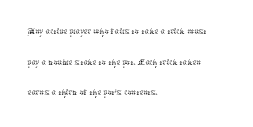
Q: Is the text bold? A: No.
Q: Is the text italic (slanted)? A: No, it is upright.
Q: Is the text underlined? A: No.
Q: How is the paragraph aligned? A: Left-aligned.
Q: Is the spacing between letters normal or unusually wide? A: Normal.
Q: Is the spacing between lines tight, normal or loose? A: Normal.
